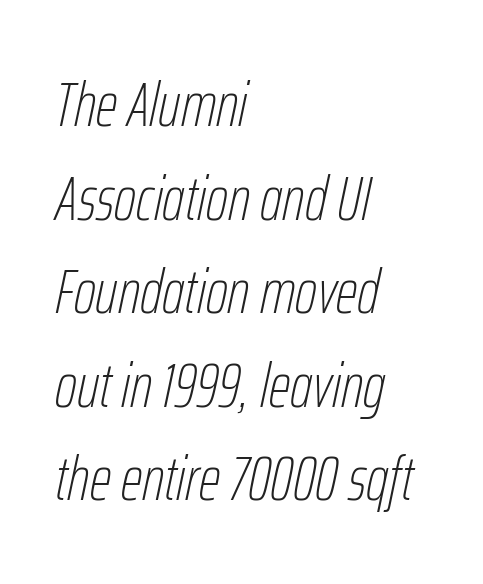
The image shows 62 px thin, condensed type, italic (leaning right); set left-aligned, normal line spacing (1.51x), normal letter spacing, not underlined; low stroke contrast and a medium x-height.
